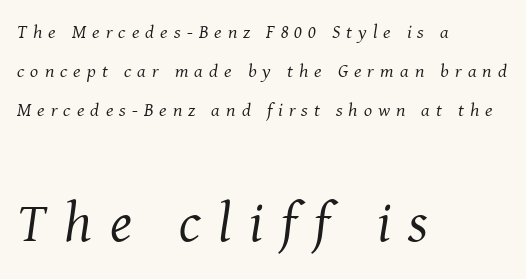
The image shows 56 px regular-weight serif type, italic (leaning right); set left-aligned, loose line spacing (2.05x), unusually wide letter spacing (+0.32 em), not underlined; the second (bottom) block is 2.95x larger; medium stroke contrast and a medium x-height.
